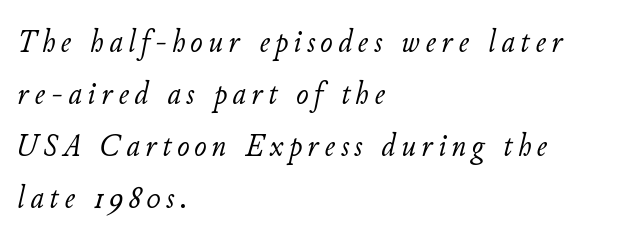
Character widths vary here, with narrow letters taking less room than wide ones. The typesetter chose a ragged-right arrangement here. A quiet, ordinary-to-light weight characterises the typeface. The face used here has a pronounced slope to its letters. The area under the type is left untouched.
